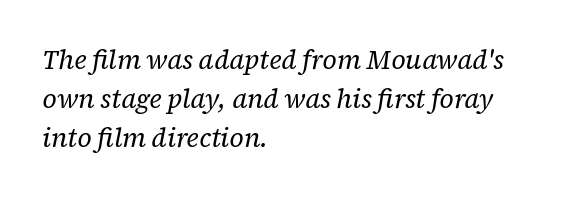
The image shows 26 px text type, italic (leaning right); set left-aligned, normal line spacing (1.5x), normal letter spacing, not underlined.
